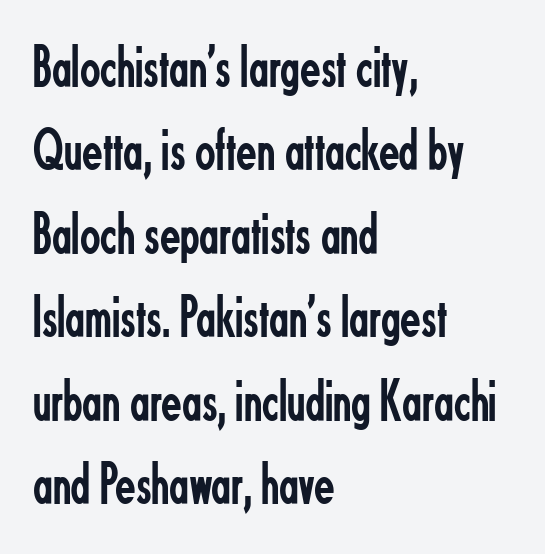
The image shows 60 px regular-weight, condensed sans-serif type, upright; set left-aligned, normal line spacing (1.39x), normal letter spacing, not underlined; low stroke contrast and a small x-height.
